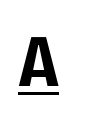
Short note: letters widely spaced. Does a line run under the words? Yes, clearly. The type family on display is of the sans-serif kind. A typesetter would call this proportional, since set widths differ per character. These lines were composed using upright roman letters.
